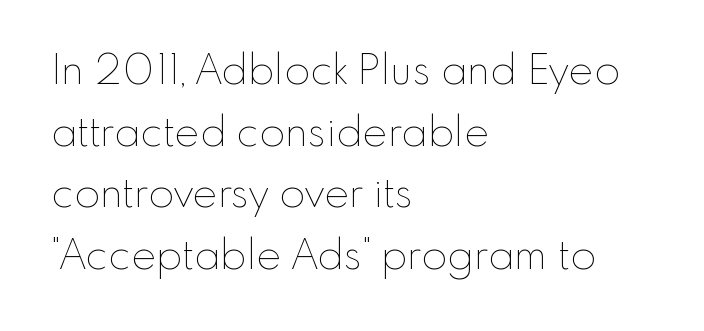
{"italic": "no", "bold": "no", "weight": "thin", "width": "normal", "stroke_contrast": "low", "x_height": "small", "monospaced": "no", "underline": "no", "align": "left", "line_spacing": "normal", "line_spacing_ratio": 1.47, "letter_spacing": "normal", "letter_spacing_em": 0.0, "glyph_px": 42}
